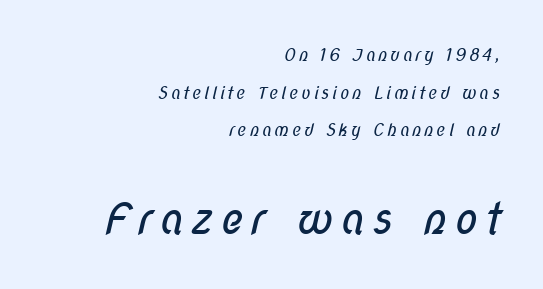
The image shows 43 px regular-weight, condensed sans-serif type; set right-aligned, loose line spacing (2.22x), not underlined; the second (bottom) block is 2.53x larger; low stroke contrast and a medium x-height.
